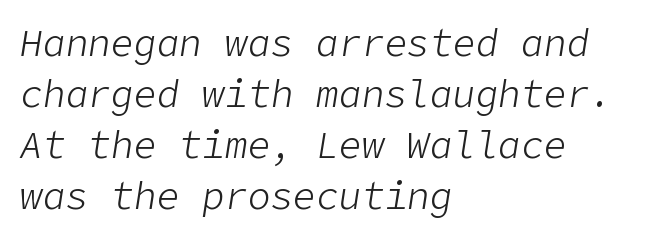
The image shows 38 px light type, italic (leaning right); set left-aligned, normal line spacing (1.34x), normal letter spacing, not underlined; low stroke contrast and a medium x-height.
